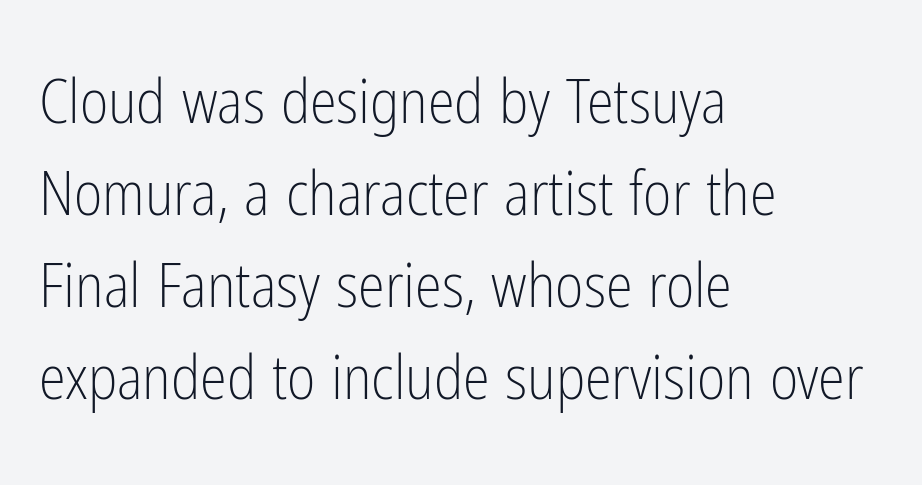
{"serif": "no", "italic": "no", "bold": "no", "weight": "light", "width": "condensed", "stroke_contrast": "low", "x_height": "medium", "monospaced": "no", "underline": "no", "align": "left", "line_spacing": "normal", "line_spacing_ratio": 1.51, "letter_spacing": "normal", "letter_spacing_em": 0.0, "glyph_px": 61}
